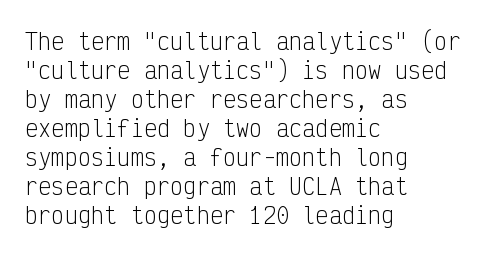
Q: Is the text bold? A: No.
Q: Is the text italic (slanted)? A: No, it is upright.
Q: Is the text underlined? A: No.
Q: How is the paragraph aligned? A: Left-aligned.
Q: Is the spacing between letters normal or unusually wide? A: Normal.
Q: Is the spacing between lines tight, normal or loose? A: Normal.
